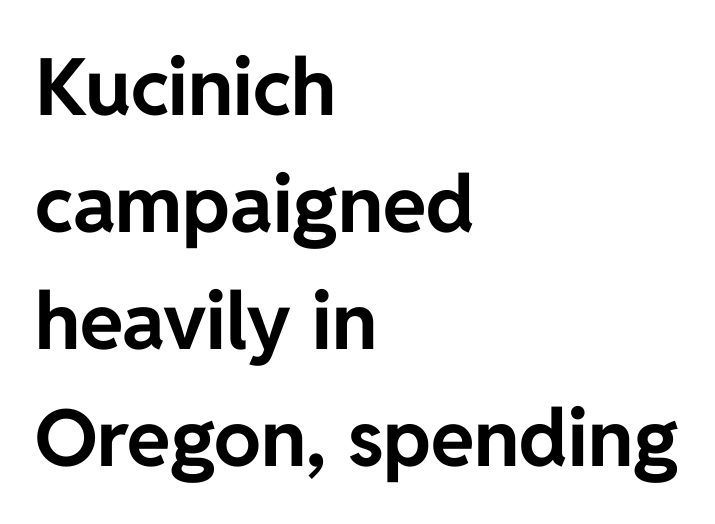
Proportional: the letters do not fall into vertical columns. Chunky letters — that's bold for sure. The words here are not underlined. Look at the tracking — it's just the regular setting, nothing added. Compared with a centered layout, this one pins lines to the left instead. How would I describe the line gaps? Plain and ordinary.
